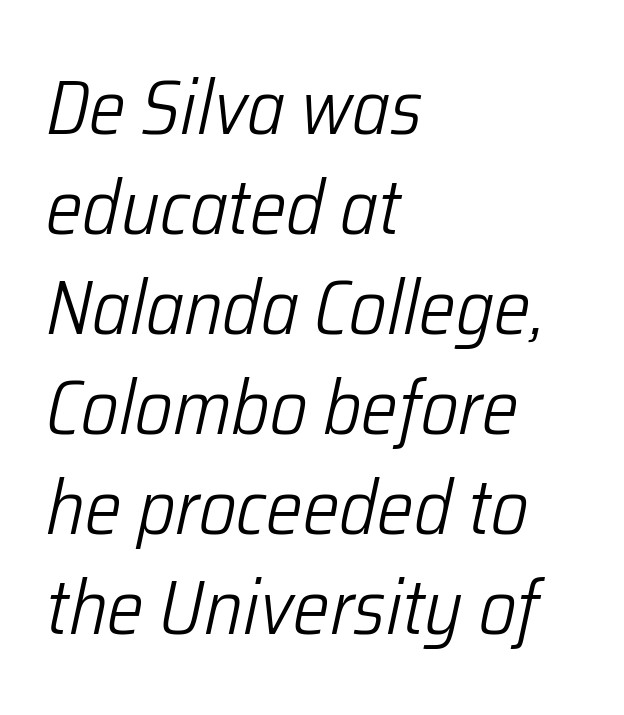
The image shows 77 px light, condensed type, italic (leaning right); set left-aligned, normal line spacing (1.3x), normal letter spacing, not underlined; low stroke contrast and a medium x-height.
